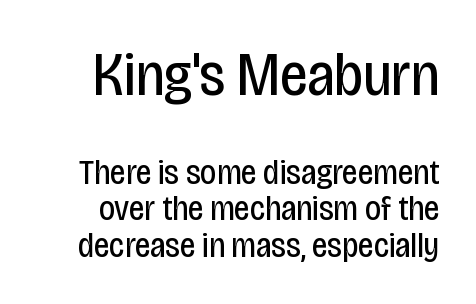
{"serif": "no", "italic": "no", "bold": "no", "weight": "regular", "width": "condensed", "stroke_contrast": "low", "x_height": "large", "monospaced": "no", "underline": "no", "line_spacing": "tight", "line_spacing_ratio": 1.04, "letter_spacing": "normal", "letter_spacing_em": 0.0, "larger_block": "first", "size_ratio": 1.77, "glyph_px": 62}
